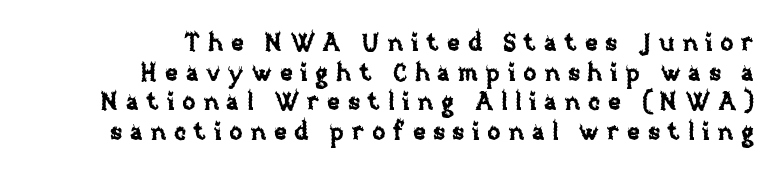
The image shows 24 px text type, upright; set right-aligned, line spacing 1.23x, unusually wide letter spacing (+0.32 em), not underlined.
